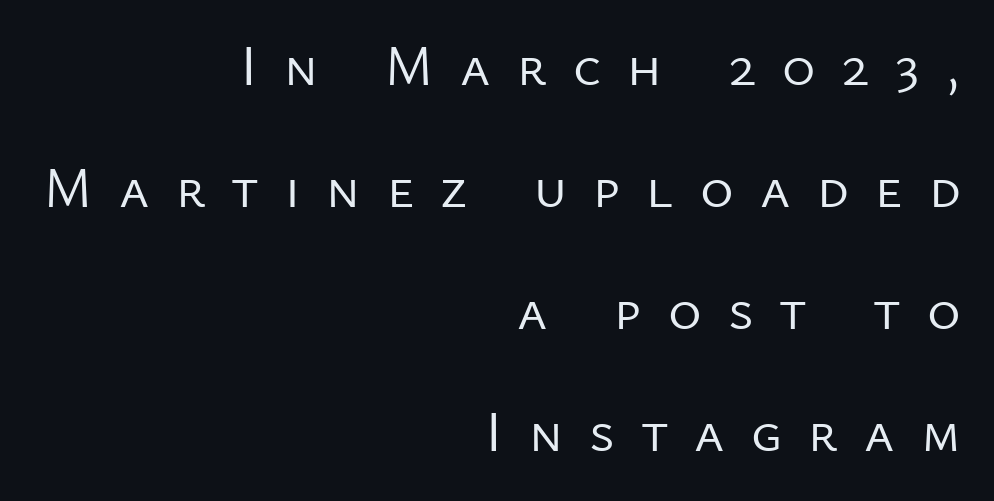
{"serif": "no", "italic": "no", "bold": "no", "weight": "regular", "width": "normal", "stroke_contrast": "low", "x_height": "medium", "monospaced": "no", "underline": "no", "align": "right", "line_spacing": "loose", "line_spacing_ratio": 2.14, "letter_spacing": "wide", "letter_spacing_em": 0.46, "glyph_px": 57}
